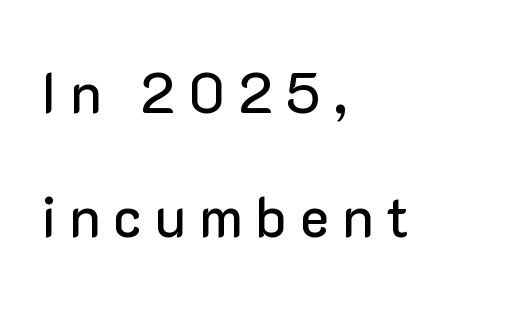
Honestly, the rows look like they've been pulled way apart. Characters remain perfectly vertical along every line. The words here are not underlined. Varying glyph widths throughout — classic text-font behaviour. Examine the stroke ends and you'll find no serifs. There is plenty of visible air inserted between adjacent glyphs.
